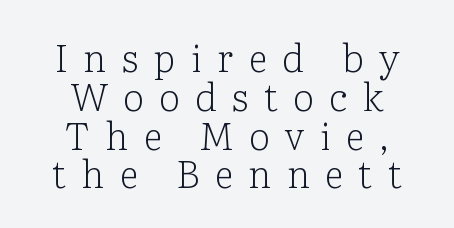
The image shows 38 px light serif type, upright; set centered, tight line spacing (1.02x), unusually wide letter spacing (+0.4 em), not underlined; low stroke contrast and a medium x-height.
